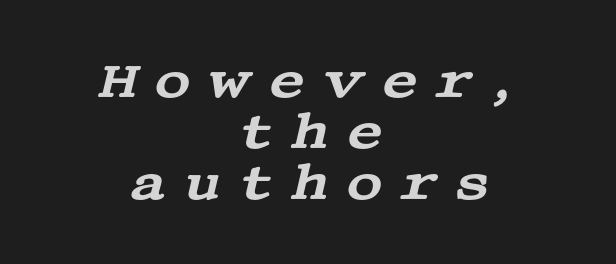
The image shows 51 px wide serif type, italic (leaning right); set centered, tight line spacing (1.0x), unusually wide letter spacing (+0.32 em), not underlined; medium stroke contrast and a large x-height.
